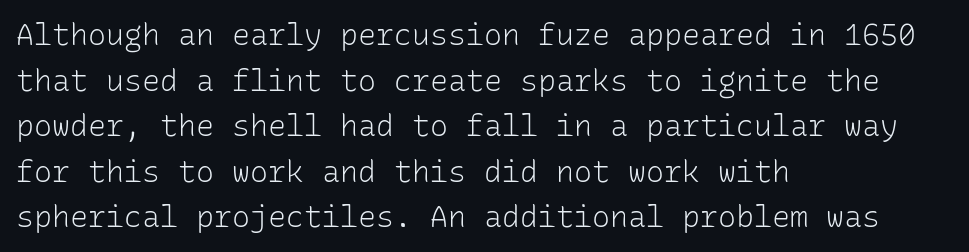
A bare baseline throughout the passage. Observe the absence of serifs on each vertical stroke in this sample. The specimen reads as upright at a glance. The face used here is rendered with its standard letterfit.
